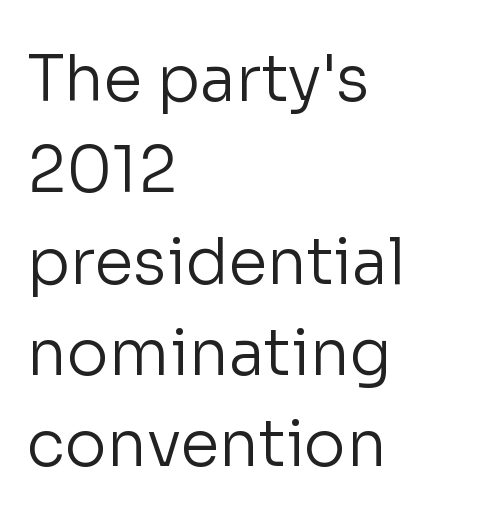
{"serif": "no", "italic": "no", "bold": "no", "weight": "regular", "width": "normal", "stroke_contrast": "low", "x_height": "medium", "monospaced": "no", "underline": "no", "align": "left", "line_spacing": "normal", "line_spacing_ratio": 1.45, "letter_spacing": "normal", "letter_spacing_em": 0.0, "glyph_px": 63}
